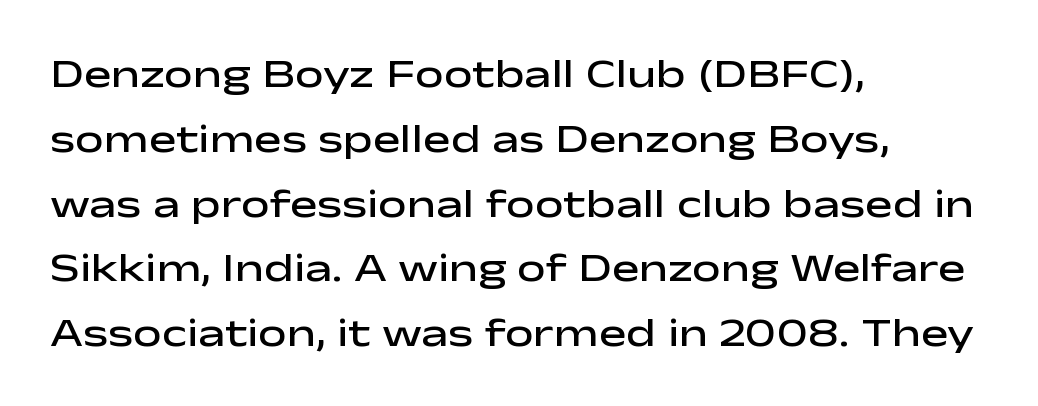
{"serif": "no", "italic": "no", "bold": "semi", "weight": "semibold", "width": "wide", "stroke_contrast": "low", "x_height": "medium", "monospaced": "no", "underline": "no", "align": "left", "line_spacing": "normal", "line_spacing_ratio": 1.58, "letter_spacing": "normal", "letter_spacing_em": 0.0, "glyph_px": 41}
